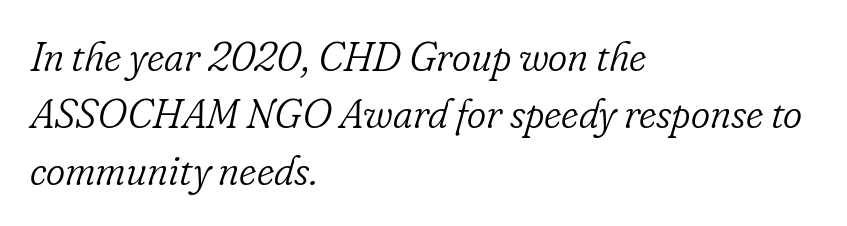
The image shows 41 px light serif type, italic (leaning right); set left-aligned, normal line spacing (1.39x), normal letter spacing, not underlined; low stroke contrast and a small x-height.
